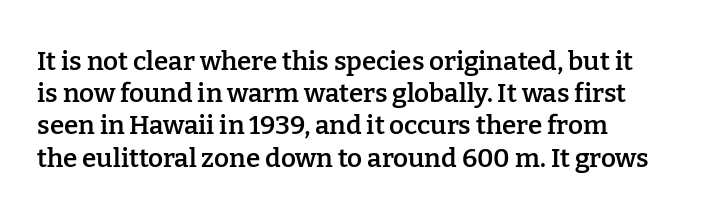
{"italic": "no", "bold": "semi", "underline": "no", "align": "left", "line_spacing_ratio": 1.24, "letter_spacing": "normal", "letter_spacing_em": 0.0, "glyph_px": 26}
